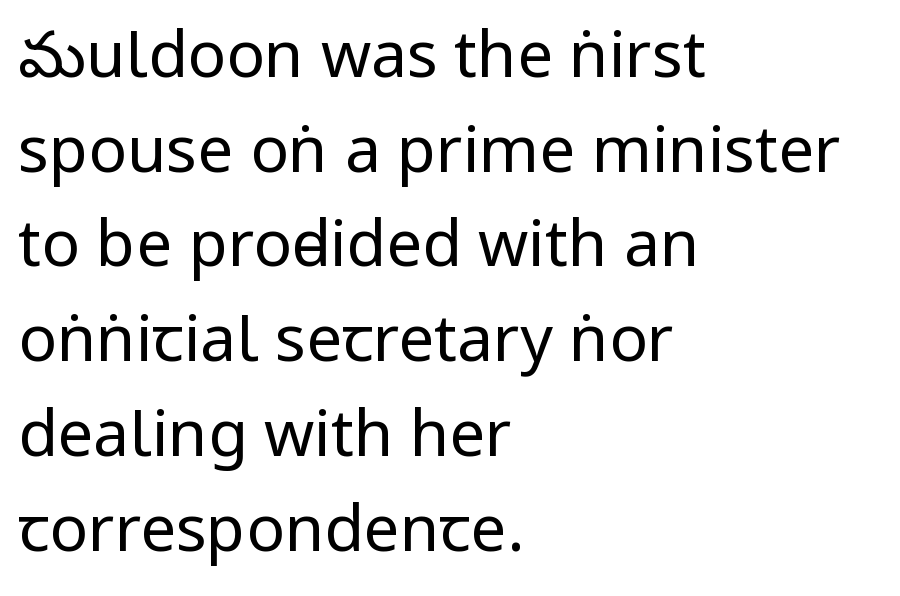
Q: Is the text bold? A: No.
Q: Is the text italic (slanted)? A: No, it is upright.
Q: Is the typeface a serif or a sans-serif typeface? A: Sans-serif.
Q: Is the text underlined? A: No.
Q: How is the paragraph aligned? A: Left-aligned.
Q: Is the spacing between letters normal or unusually wide? A: Normal.
Q: Is the spacing between lines tight, normal or loose? A: Normal.
Q: Width (condensed, normal, or wide)? A: Condensed.
Q: Stroke contrast? A: Low.
